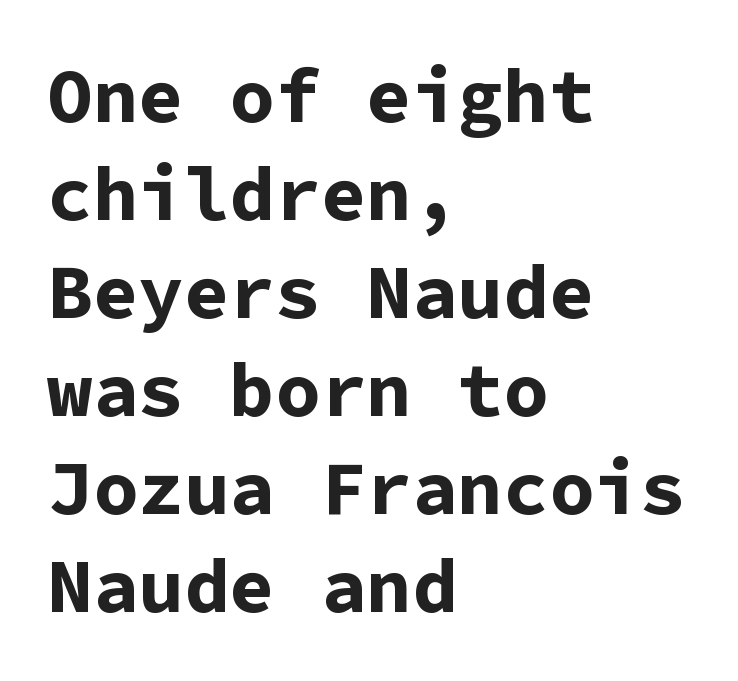
Each letter, wide or thin by design, is forced into the same width here. A clean baseline with only descenders dipping below it. This rendering employs a face without finishing strokes, i.e., a sans-serif. The font's upright variant was chosen for this text. These words are printed bold, with thick strokes throughout.
